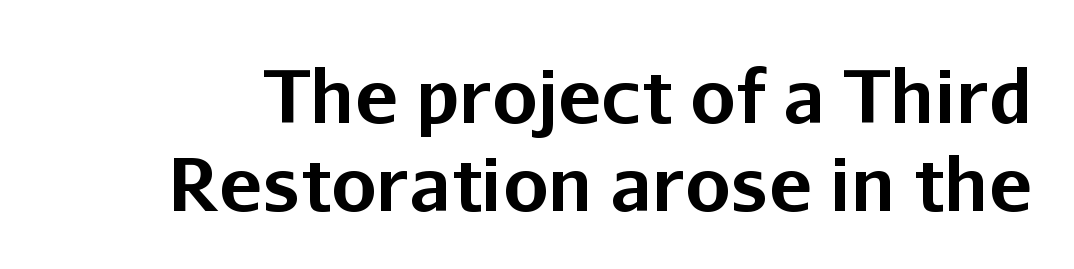
Q: Is the text bold? A: Yes.
Q: Is the text italic (slanted)? A: No, it is upright.
Q: Is the typeface a serif or a sans-serif typeface? A: Sans-serif.
Q: Is the text underlined? A: No.
Q: Is the spacing between letters normal or unusually wide? A: Normal.
Q: Width (condensed, normal, or wide)? A: Normal.
Q: Stroke contrast? A: Low.
Q: x-height? A: Medium.
Q: Monospaced? A: No.
